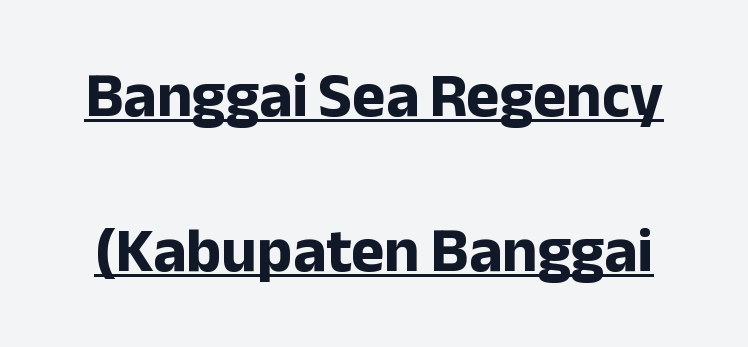
{"serif": "no", "italic": "no", "bold": "yes", "weight": "bold", "width": "normal", "stroke_contrast": "low", "x_height": "medium", "monospaced": "no", "underline": "yes", "line_spacing": "loose", "line_spacing_ratio": 2.46, "letter_spacing": "normal", "letter_spacing_em": 0.0, "glyph_px": 63}
